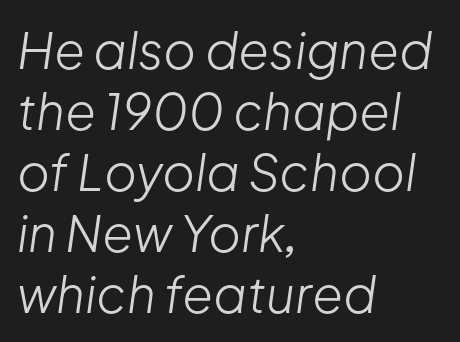
{"italic": "yes", "lean": "right", "slant_degrees": 8, "bold": "no", "weight": "light", "width": "normal", "stroke_contrast": "low", "x_height": "medium", "monospaced": "no", "underline": "no", "align": "left", "line_spacing_ratio": 1.22, "letter_spacing": "normal", "letter_spacing_em": 0.0, "glyph_px": 50}
